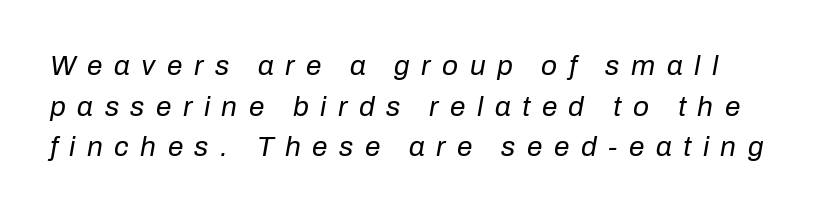
Q: Is the text bold? A: No.
Q: Is the text italic (slanted)? A: Yes, it leans right by about 10 degrees.
Q: Is the text underlined? A: No.
Q: Is the spacing between letters normal or unusually wide? A: Unusually wide.
Q: Is the spacing between lines tight, normal or loose? A: Normal.
Q: Width (condensed, normal, or wide)? A: Normal.
Q: Stroke contrast? A: Low.
Q: x-height? A: Medium.
Q: Monospaced? A: No.
